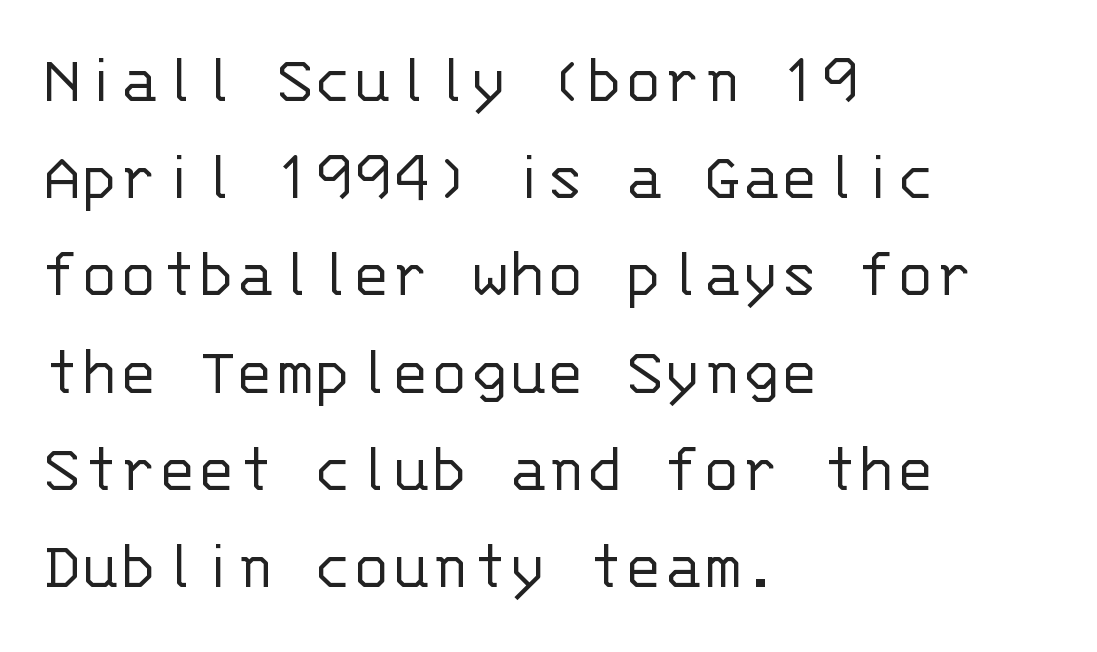
Q: Is the text bold? A: No.
Q: Is the text italic (slanted)? A: No, it is upright.
Q: Is the typeface a serif or a sans-serif typeface? A: Sans-serif.
Q: Is the text underlined? A: No.
Q: How is the paragraph aligned? A: Left-aligned.
Q: Is the spacing between letters normal or unusually wide? A: Normal.
Q: Is the spacing between lines tight, normal or loose? A: Normal.
Q: Width (condensed, normal, or wide)? A: Normal.
Q: Stroke contrast? A: Low.
Q: x-height? A: Large.
Q: Monospaced? A: Yes.
